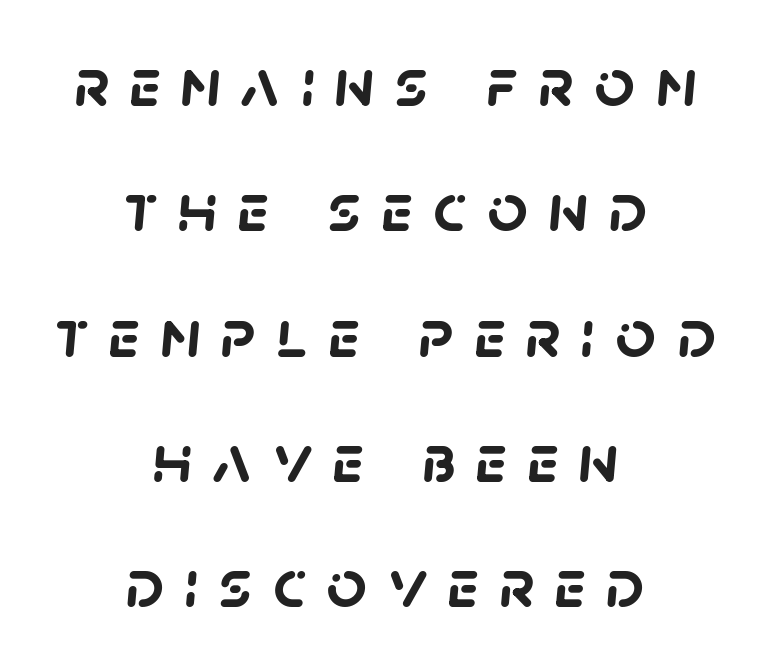
The image shows 70 px semibold sans-serif type; set centered, line spacing 1.79x, unusually wide letter spacing (+0.29 em), not underlined; low stroke contrast and a large x-height.
